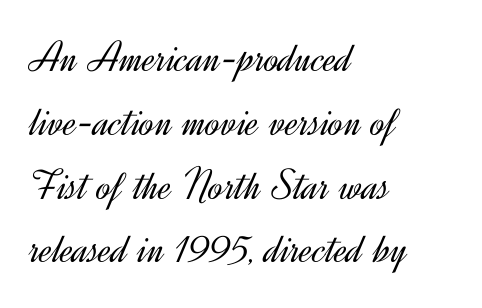
The image shows 44 px light sans-serif type; set left-aligned, normal line spacing (1.45x), normal letter spacing, not underlined; a small x-height.
